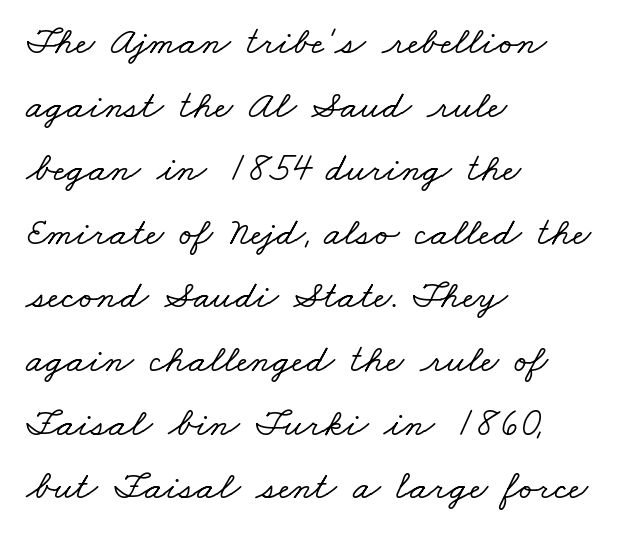
The image shows 40 px wide serif type; set left-aligned, normal line spacing (1.59x), normal letter spacing, not underlined; low stroke contrast and a small x-height.
